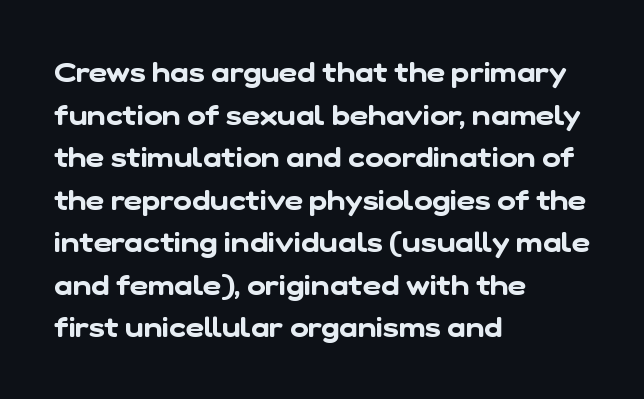
{"serif": "no", "width": "normal", "stroke_contrast": "low", "x_height": "medium", "monospaced": "no", "underline": "no", "align": "left", "line_spacing": "normal", "line_spacing_ratio": 1.52, "letter_spacing": "normal", "letter_spacing_em": 0.0, "glyph_px": 28}
